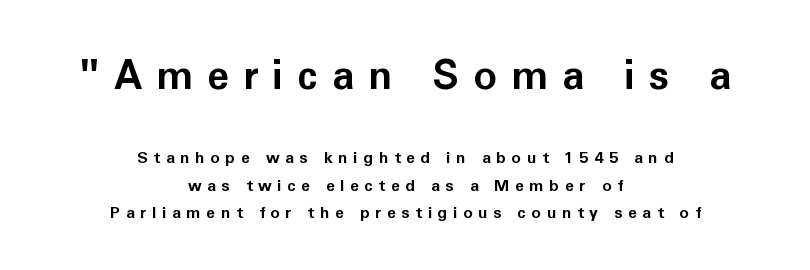
The image shows 40 px bold sans-serif type, upright; set centered, line spacing 1.71x, unusually wide letter spacing (+0.35 em), not underlined; the first (top) block is 2.5x larger; low stroke contrast and a medium x-height.
